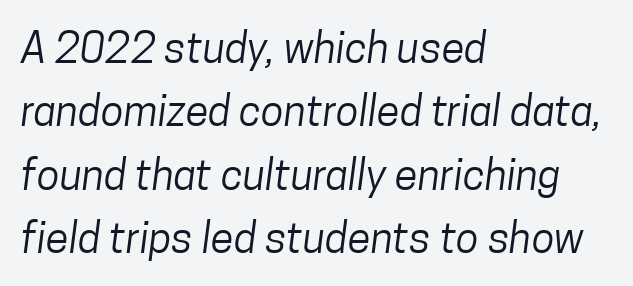
Q: Is the text bold? A: No.
Q: Is the typeface a serif or a sans-serif typeface? A: Sans-serif.
Q: Is the text underlined? A: No.
Q: How is the paragraph aligned? A: Left-aligned.
Q: Is the spacing between letters normal or unusually wide? A: Normal.
Q: Is the spacing between lines tight, normal or loose? A: Normal.
Q: Width (condensed, normal, or wide)? A: Condensed.
Q: Stroke contrast? A: Low.
Q: x-height? A: Medium.
Q: Monospaced? A: No.
